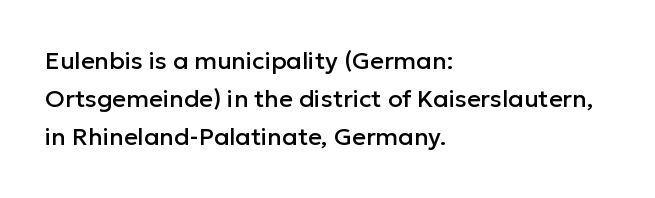
{"italic": "no", "underline": "no", "align": "left", "line_spacing": "normal", "line_spacing_ratio": 1.59, "letter_spacing": "normal", "letter_spacing_em": 0.0, "glyph_px": 24}
